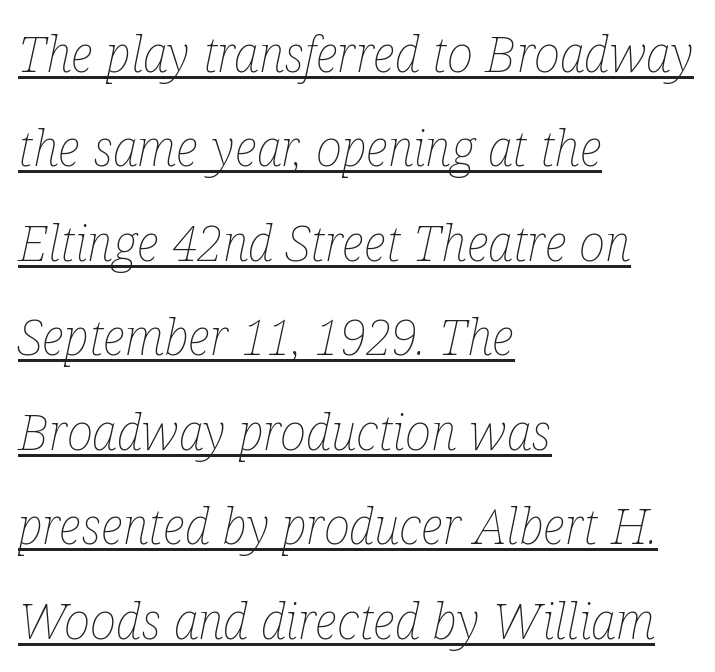
The image shows 50 px thin, condensed type, italic (leaning right); set left-aligned, line spacing 1.89x, normal letter spacing, underlined; low stroke contrast and a medium x-height.
